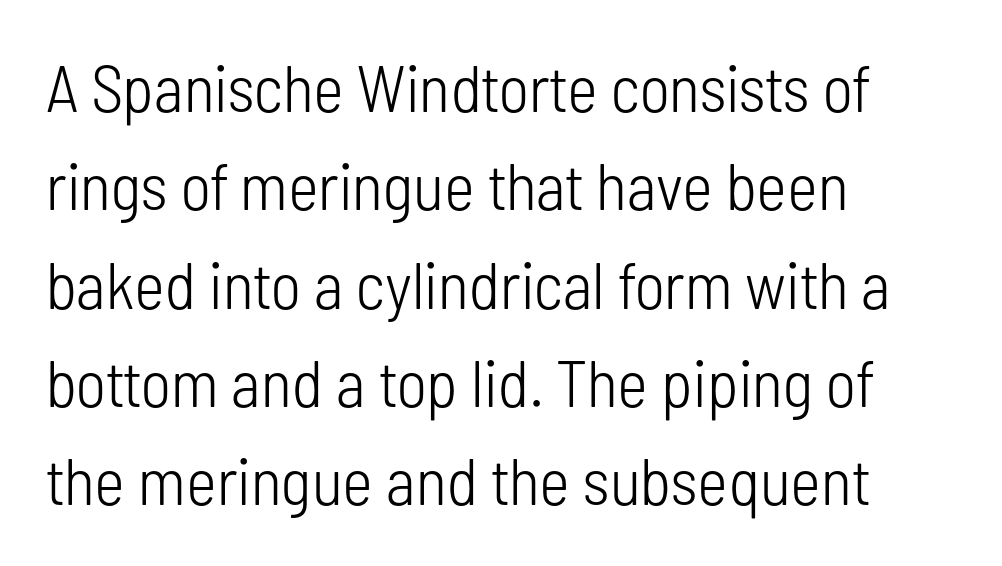
The image shows 66 px light, condensed sans-serif type, upright; set left-aligned, normal line spacing (1.49x), normal letter spacing, not underlined; low stroke contrast and a medium x-height.
